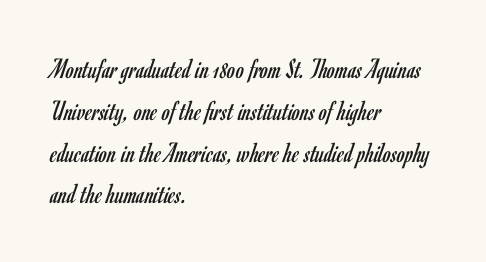
Type style note: lacks serifs. This block has exactly the height ordinary leading produces. Is this a fixed-width face? No — the glyphs have proportional, varying widths. Honestly, the letter spacing is just normal — you wouldn't notice it.
